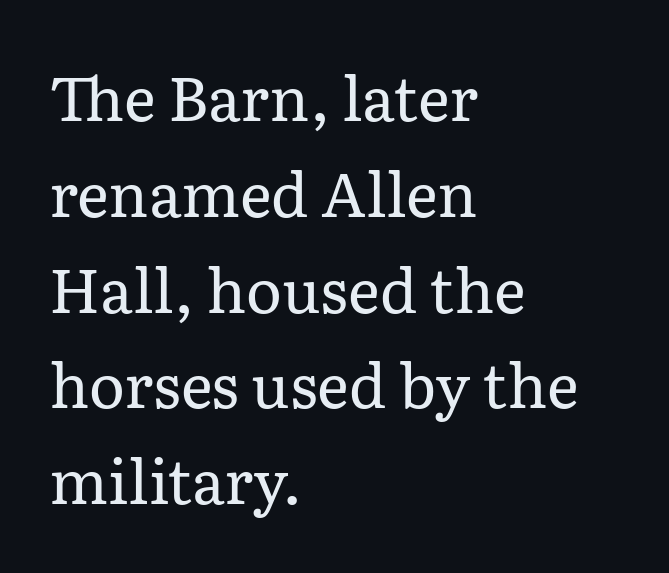
The image shows 61 px regular-weight serif type, upright; set left-aligned, normal line spacing (1.57x), normal letter spacing, not underlined; low stroke contrast and a medium x-height.
